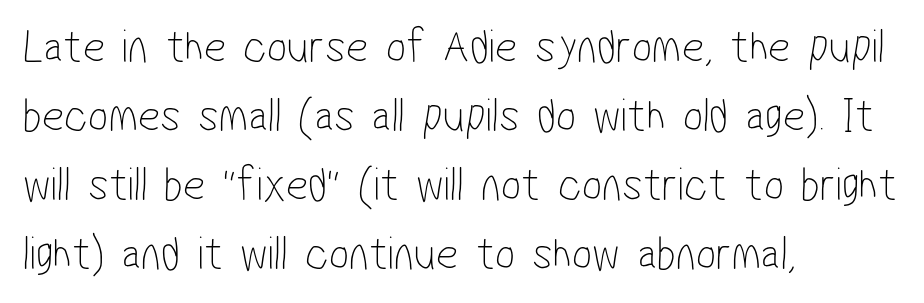
The image shows 48 px thin, condensed sans-serif type; set left-aligned, normal line spacing (1.44x), normal letter spacing, not underlined; low stroke contrast and a medium x-height.
